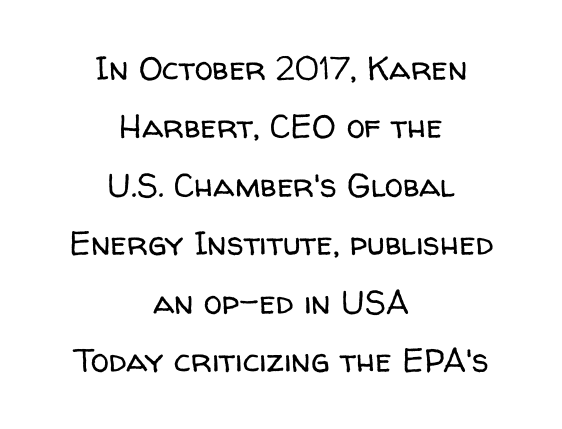
{"serif": "no", "italic": "no", "bold": "no", "weight": "regular", "width": "normal", "stroke_contrast": "low", "x_height": "medium", "monospaced": "no", "underline": "no", "align": "center", "line_spacing_ratio": 1.77, "letter_spacing": "normal", "letter_spacing_em": 0.0, "glyph_px": 33}
